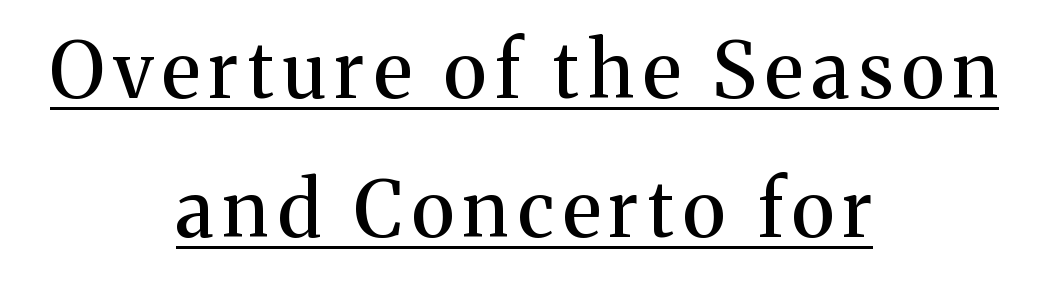
Notice how the stems are strictly vertical — no italics here. Yep, those are serifs on the letters. The glyphs are accompanied by a horizontal stroke just below them. You could not count columns in this text — the font is proportionally spaced. The whitespace from short lines is split evenly between both sides.
